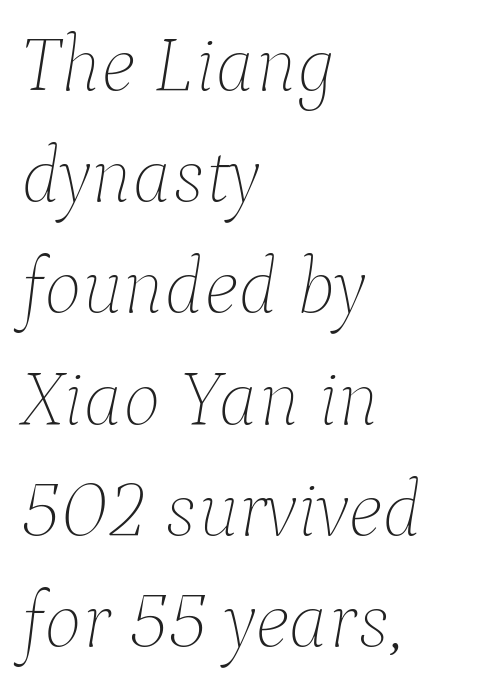
The typography opts for an oblique posture over an upright one. Each word holds together tightly as a unit, with standard inter-letter gaps. Visually the block forms a straight wall on the left and a jagged coastline on the right. The passage shown is not bold in any degree. Regarding leading, the lines here are spaced in the standard way. A clean baseline with only descenders dipping below it.
